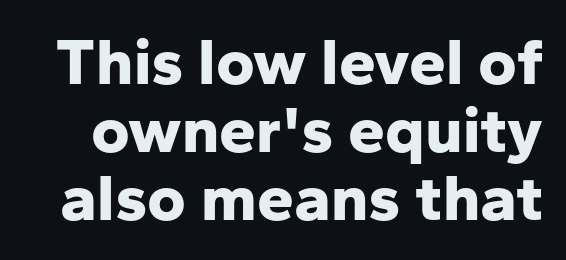
{"serif": "no", "italic": "no", "bold": "yes", "weight": "bold", "width": "normal", "stroke_contrast": "low", "x_height": "medium", "monospaced": "no", "underline": "no", "line_spacing": "tight", "line_spacing_ratio": 1.03, "letter_spacing": "normal", "letter_spacing_em": 0.0, "glyph_px": 66}
